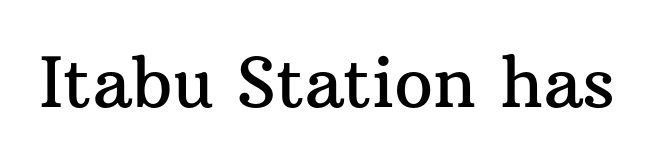
{"serif": "yes", "italic": "no", "width": "normal", "stroke_contrast": "medium", "x_height": "medium", "monospaced": "no", "underline": "no", "letter_spacing": "normal", "letter_spacing_em": 0.0, "glyph_px": 69}
